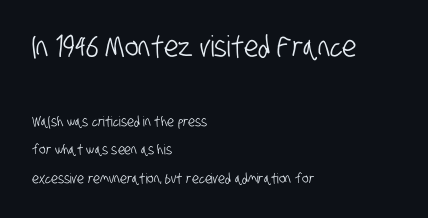
Each letter keeps its own natural width here, so spacing adapts to shape. Compared with a centered layout, this one pins lines to the left instead. The passage shown is not underscored anywhere. This layout puts the oversized block above and the modest block below. Compared with typical paragraphs, the rows here are farther apart.
